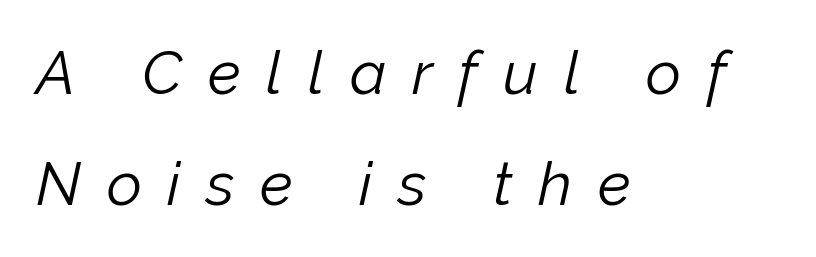
Q: Is the text bold? A: No.
Q: Is the text italic (slanted)? A: Yes, it leans right by about 12 degrees.
Q: Is the text underlined? A: No.
Q: How is the paragraph aligned? A: Left-aligned.
Q: Is the spacing between letters normal or unusually wide? A: Unusually wide.
Q: Width (condensed, normal, or wide)? A: Normal.
Q: Stroke contrast? A: Low.
Q: x-height? A: Medium.
Q: Monospaced? A: No.
